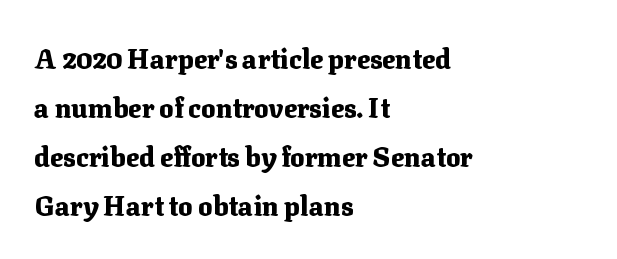
The compositor pushed each line to the left boundary. The axis of the letterforms is exactly vertical. Short note: letters normally spaced. Set as a true bold cut, around the 700 mark. Descenders hang freely into open space.
